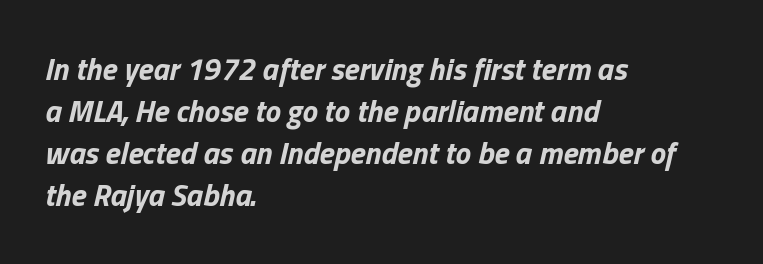
Q: Is the text bold? A: Yes.
Q: Is the text italic (slanted)? A: Yes, it leans right by about 13 degrees.
Q: Is the text underlined? A: No.
Q: How is the paragraph aligned? A: Left-aligned.
Q: Is the spacing between letters normal or unusually wide? A: Normal.
Q: Is the spacing between lines tight, normal or loose? A: Normal.
Q: Width (condensed, normal, or wide)? A: Normal.
Q: Stroke contrast? A: Low.
Q: x-height? A: Medium.
Q: Monospaced? A: No.
